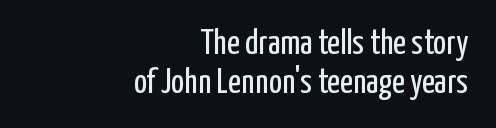
Cramped leading. This reads as an unemphasized weight, regular at the heaviest. No word sits above an underline. If you drew a line through each stem, it would be perfectly vertical. Proportional: the letters do not fall into vertical columns. Each letter's strokes conclude bluntly, with no projecting serifs.
